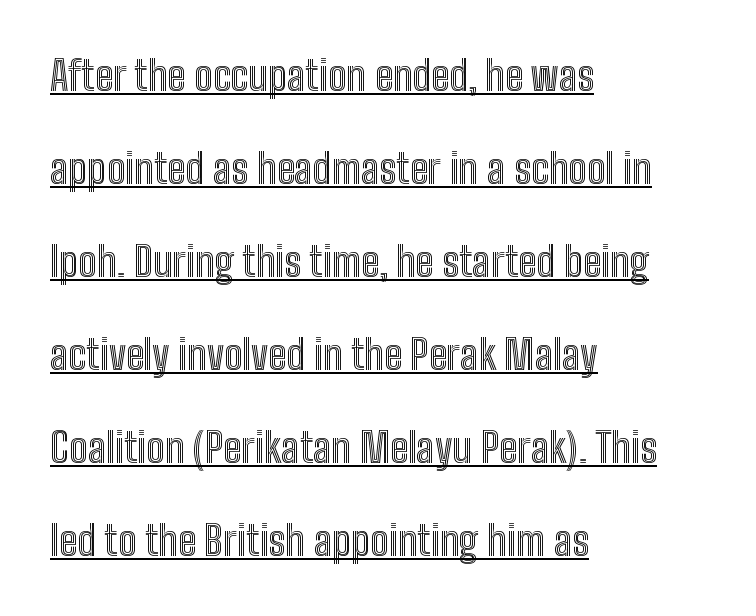
The image shows 41 px condensed type, upright; set left-aligned, loose line spacing (2.27x), normal letter spacing, underlined; a medium x-height.
